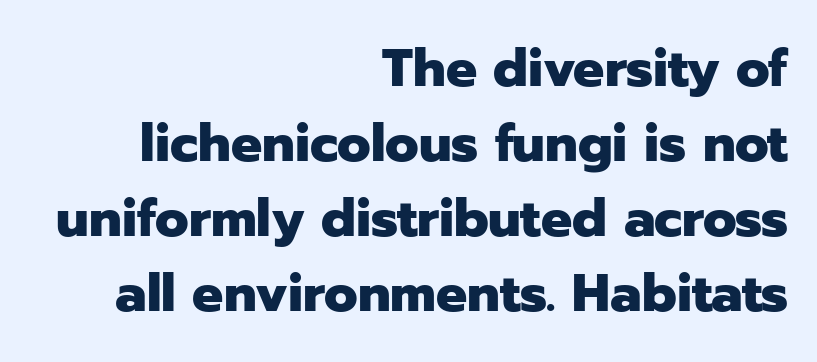
The image shows 52 px heavy sans-serif type, upright; set right-aligned, normal line spacing (1.44x), normal letter spacing, not underlined; low stroke contrast and a medium x-height.
